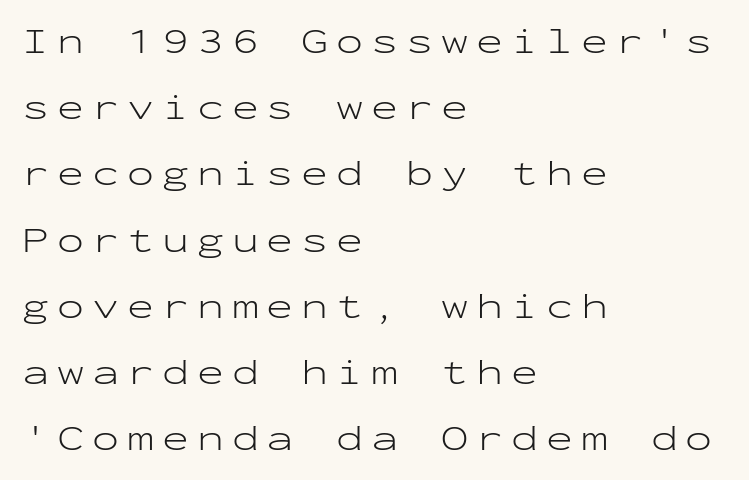
Any mark beneath the type? The region is blank. Alignment: flush left. This sample has the even, mechanical cadence of fixed-width lettering. Characters remain perfectly vertical along every line.
